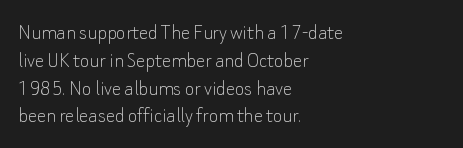
The image shows 23 px text type, upright; set left-aligned, line spacing 1.21x, normal letter spacing, not underlined.
